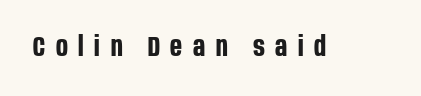
Q: Is the text bold? A: Yes.
Q: Is the text italic (slanted)? A: No, it is upright.
Q: Is the typeface a serif or a sans-serif typeface? A: Sans-serif.
Q: Is the text underlined? A: No.
Q: Is the spacing between letters normal or unusually wide? A: Unusually wide.
Q: Width (condensed, normal, or wide)? A: Condensed.
Q: Stroke contrast? A: Low.
Q: x-height? A: Large.
Q: Monospaced? A: No.
